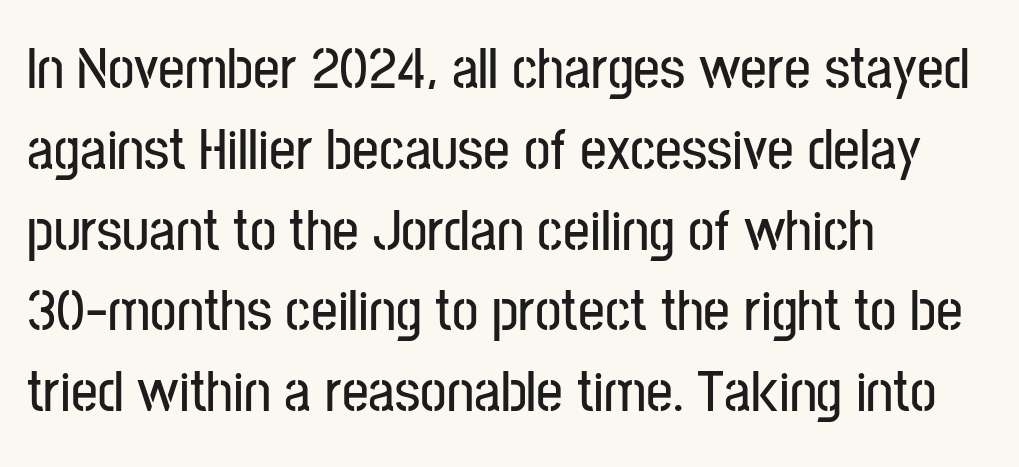
{"serif": "no", "italic": "no", "width": "condensed", "stroke_contrast": "low", "x_height": "medium", "monospaced": "no", "underline": "no", "align": "left", "line_spacing": "normal", "line_spacing_ratio": 1.37, "letter_spacing": "normal", "letter_spacing_em": 0.0, "glyph_px": 59}
